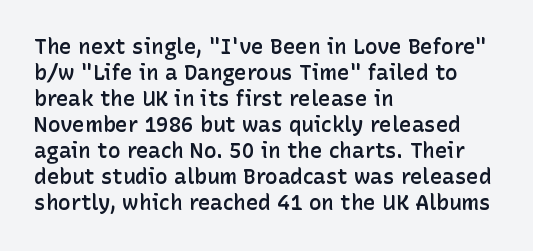
The image shows 21 px text type, upright; set left-aligned, line spacing 1.24x, normal letter spacing, not underlined.
